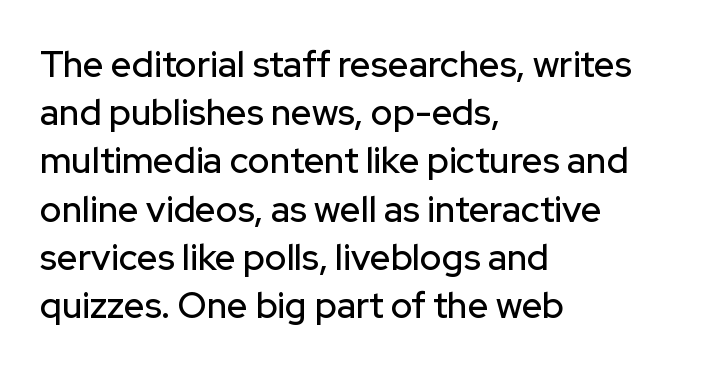
Quick note: not italic, upright. Grotesque or geometric, the face here clearly has no serifs. Lines of text with bare space underneath. Leading matches the norm, producing a regular column. Varying glyph widths throughout — classic text-font behaviour. Does the copy run flush right? No — it runs flush left.
